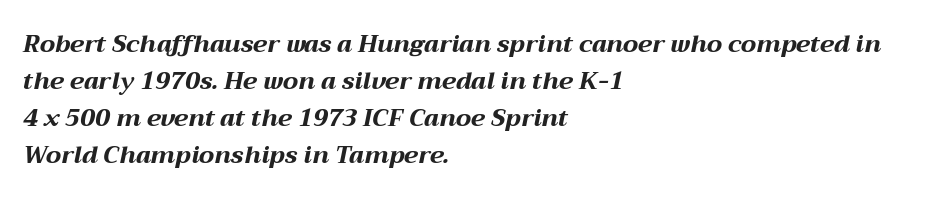
The whole block is typeset with a tilt. Quick note: interline space is typical. This sample is left-justified, so line endings fall wherever the words run out. Typesetter's note: full bold, strokes at maximum text heaviness. The passage shown has conventional tracking throughout.
